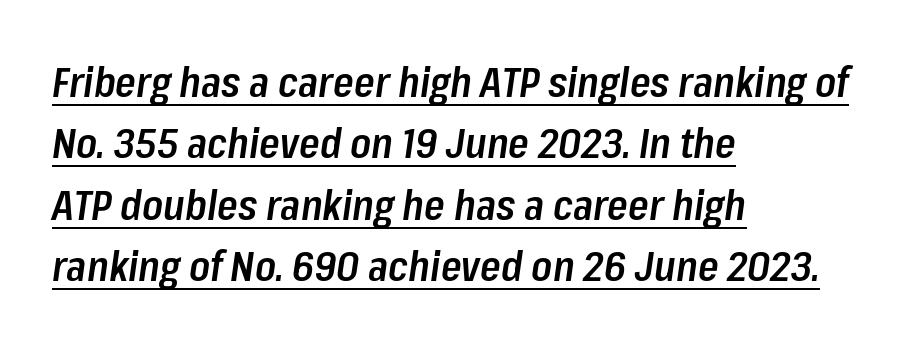
Q: Is the text bold? A: Semi-bold.
Q: Is the text italic (slanted)? A: Yes, it leans right by about 8 degrees.
Q: Is the text underlined? A: Yes.
Q: How is the paragraph aligned? A: Left-aligned.
Q: Is the spacing between letters normal or unusually wide? A: Normal.
Q: Is the spacing between lines tight, normal or loose? A: Normal.
Q: Width (condensed, normal, or wide)? A: Condensed.
Q: Stroke contrast? A: Low.
Q: x-height? A: Medium.
Q: Monospaced? A: No.
